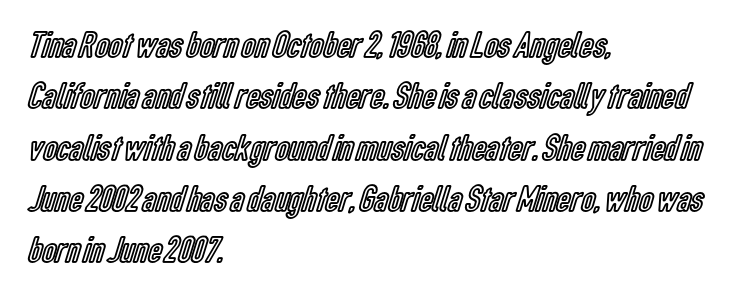
Q: Is the text italic (slanted)? A: Yes.
Q: Is the text underlined? A: No.
Q: How is the paragraph aligned? A: Left-aligned.
Q: Is the spacing between letters normal or unusually wide? A: Normal.
Q: Is the spacing between lines tight, normal or loose? A: Normal.
Q: Width (condensed, normal, or wide)? A: Condensed.
Q: x-height? A: Medium.
Q: Monospaced? A: No.
